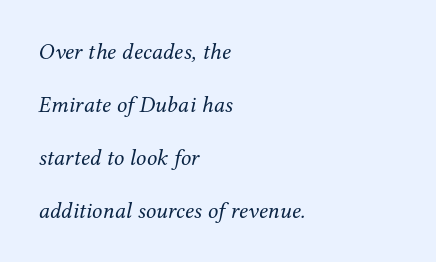
Q: Is the text bold? A: No.
Q: Is the text italic (slanted)? A: Yes, it leans right by about 12 degrees.
Q: Is the text underlined? A: No.
Q: How is the paragraph aligned? A: Left-aligned.
Q: Is the spacing between letters normal or unusually wide? A: Normal.
Q: Is the spacing between lines tight, normal or loose? A: Loose.
